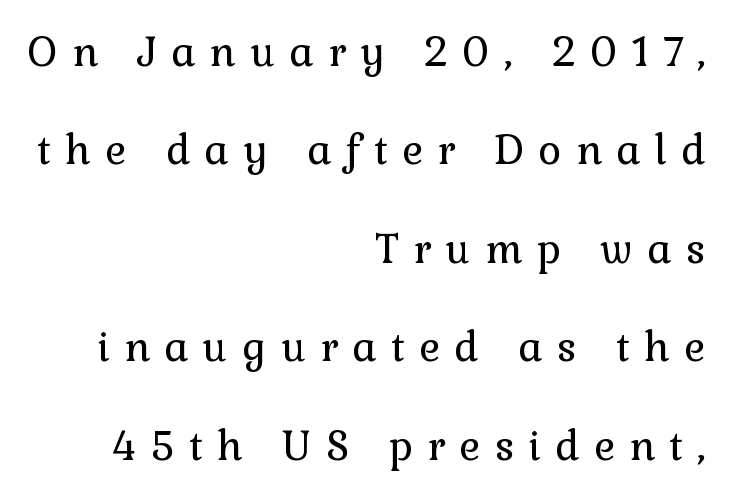
Note the varied advance widths — an 'i' is clearly narrower than an 'm'. The string is rendered with underlining switched off. The designer dialed line spacing up above the default. The weight would be labelled regular, book, light, or lighter still. Type style note: has serifs. You could only call the tracking loose — the letters float apart.
